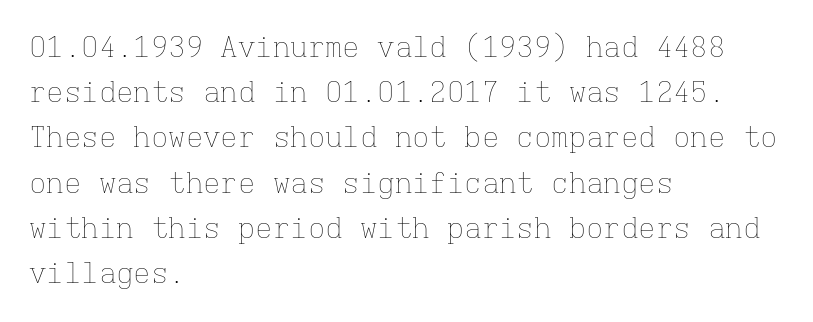
Spacing verdict: monospaced, one width for all characters. Between one letter and the next there's only the usual sliver of space. Compared with typical paragraphs, the rows here are spaced about the same. The typesetting does not lean heavy: it is not bold. Leftover space on each line is placed entirely after the last word.
